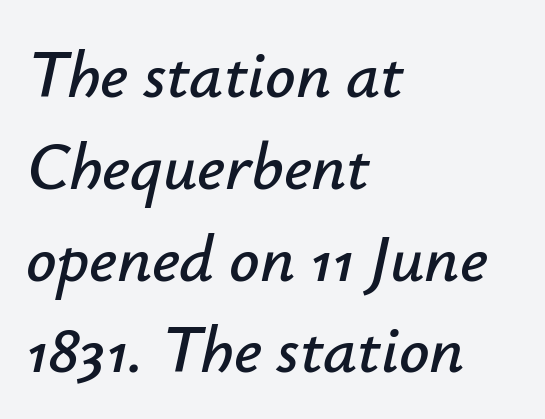
It's the slanting kind of type. Note the varied advance widths — an 'i' is clearly narrower than an 'm'. These lines keep a tight, regular rhythm from letter to letter. All the whitespace from short lines collects on the right. Quick note: underline off.
